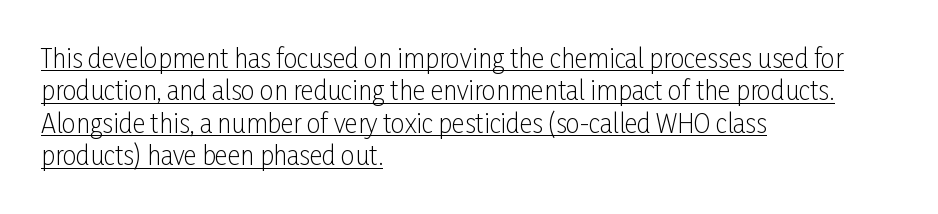
Weight class: somewhere from thin through regular. The passage shown stacks its lines at a standard gap. Casual observation: everything's shoved over to the left. Quick note: not italic, upright.
